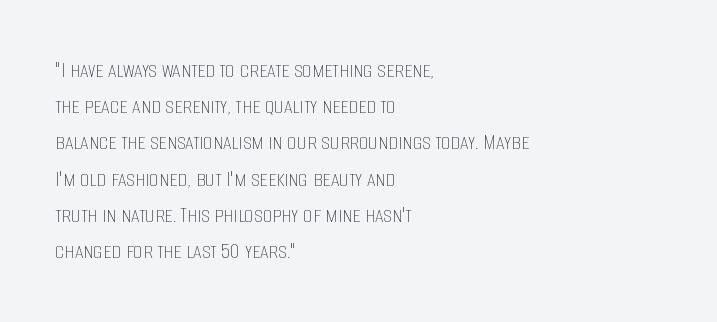
{"italic": "no", "bold": "no", "underline": "no", "align": "left", "line_spacing": "normal", "line_spacing_ratio": 1.51, "letter_spacing": "normal", "letter_spacing_em": 0.0, "glyph_px": 24}
